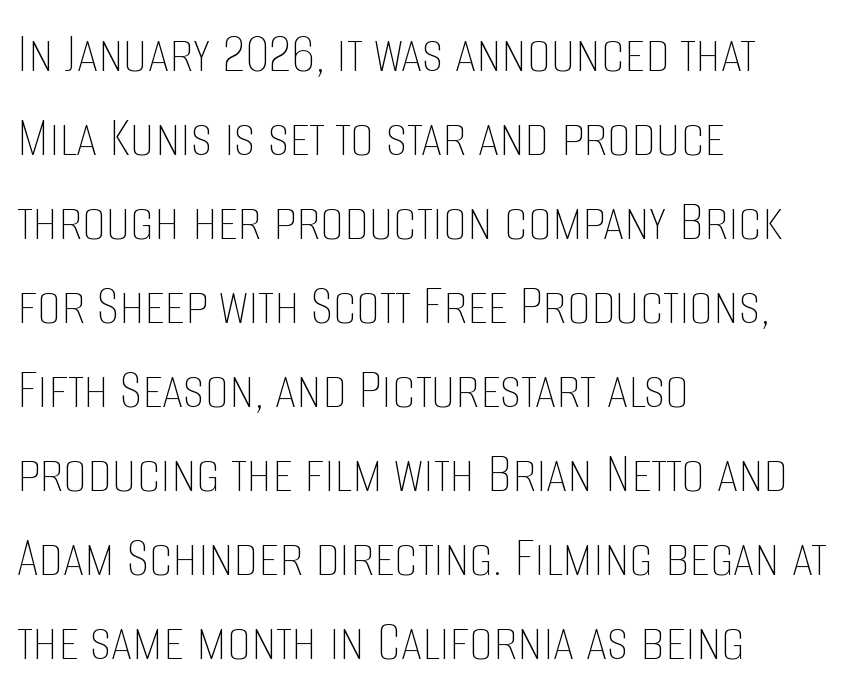
{"italic": "no", "bold": "no", "weight": "thin", "width": "condensed", "stroke_contrast": "low", "x_height": "large", "monospaced": "no", "underline": "no", "align": "left", "line_spacing": "normal", "line_spacing_ratio": 1.4, "letter_spacing": "normal", "letter_spacing_em": 0.0, "glyph_px": 60}
